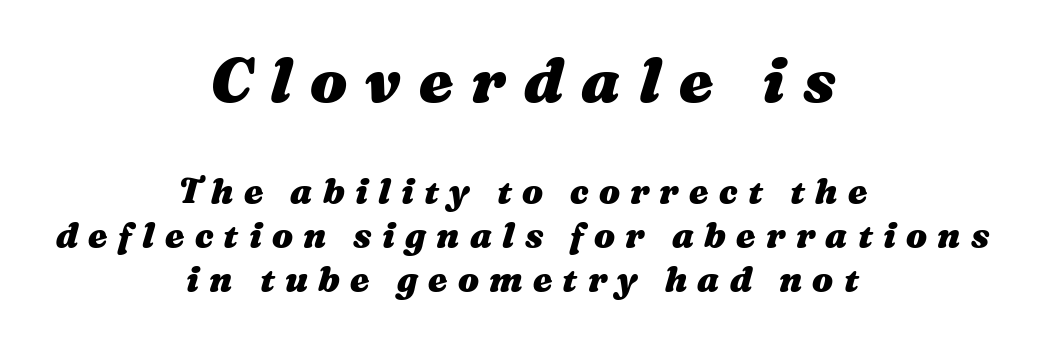
{"italic": "yes", "lean": "right", "slant_degrees": 16, "bold": "yes", "weight": "heavy", "width": "wide", "stroke_contrast": "medium", "x_height": "medium", "monospaced": "no", "underline": "no", "align": "center", "line_spacing": "normal", "line_spacing_ratio": 1.25, "letter_spacing": "wide", "letter_spacing_em": 0.29, "larger_block": "first", "size_ratio": 1.77, "glyph_px": 62}
